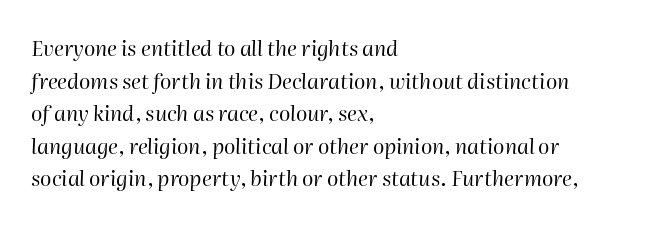
Observe the lean: these are italic letterforms. Inter-character spacing is left at the font's built-in metrics. No heavy texture on the line: the type isn't bold. Lines of text with bare space underneath. The rendering uses a moderate line-height, typical for paragraphs. The compositor pushed each line to the left boundary.
